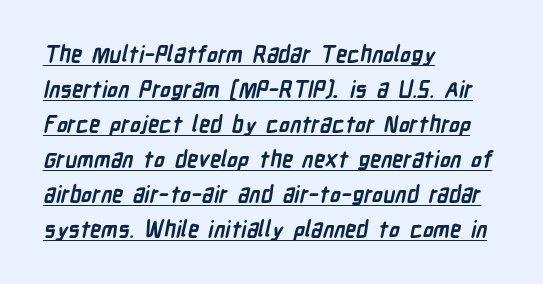
The image shows 22 px bold type; set left-aligned, normal line spacing (1.59x), normal letter spacing, underlined.
